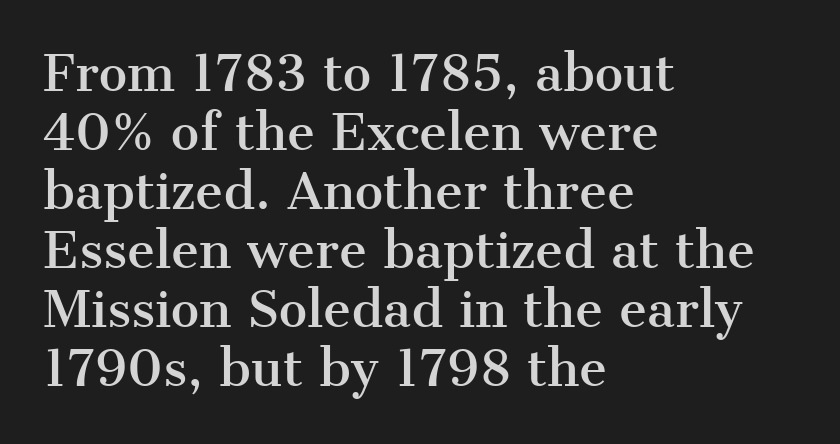
The face used here is proportionally spaced, like ordinary book or web type. This is serif lettering, the kind often seen in printed books. Do the letters lean? They stand straight. Short note: letters normally spaced. Has an underline been added? It has not. The lines are quadded left.
